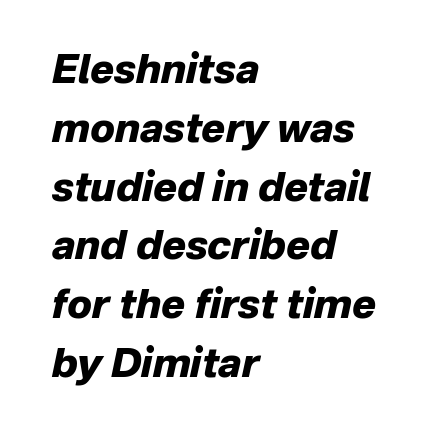
The image shows 40 px heavy type, italic (leaning right); set left-aligned, normal line spacing (1.47x), normal letter spacing, not underlined; low stroke contrast and a medium x-height.
